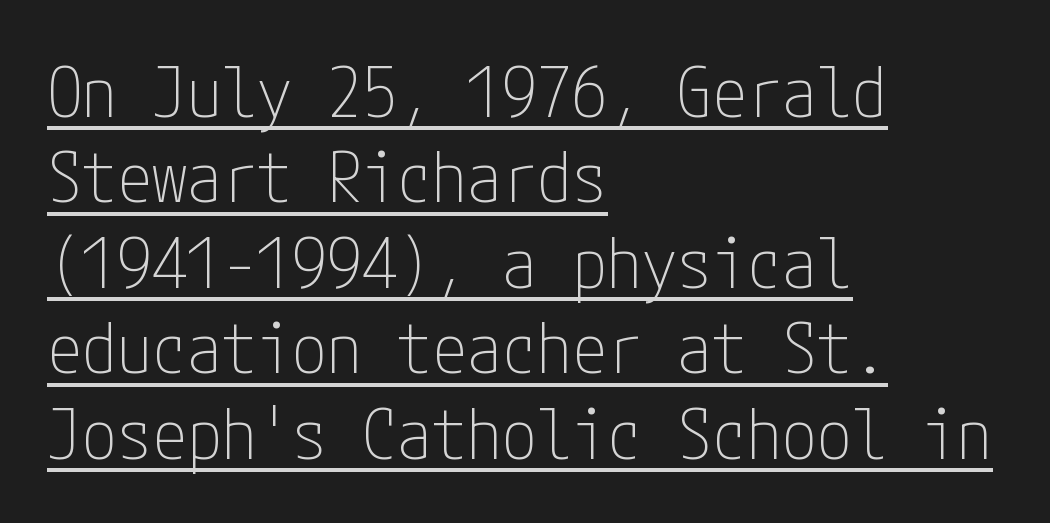
Does the type have serifs? No, each stem ends abruptly. The passage shown is not bold in any degree. Does extra space separate the letters? No, they use regular spacing. Glance below the letters and you will spot a drawn line. A student would call this left alignment; a typographer would say flush left, rag right.
